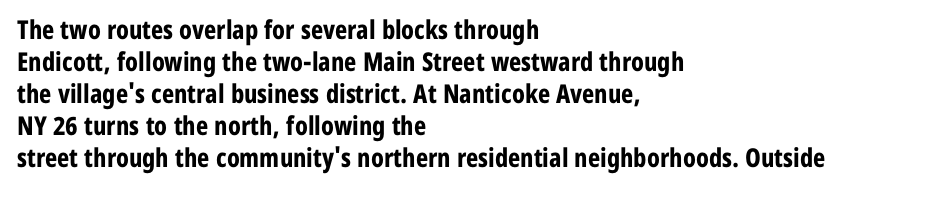
Alignment: flush left. A clean baseline with only descenders dipping below it. Vertical strokes here are truly vertical. Every letter is thick-stroked: bold, no question. A typesetter would call this zero additional tracking.
